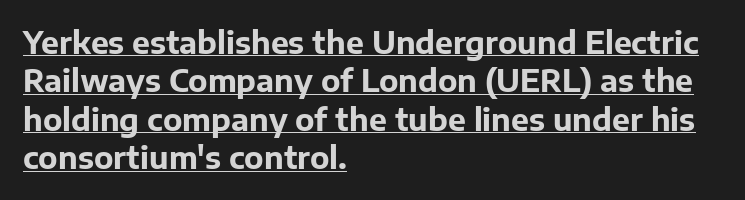
Q: Is the text bold? A: Yes.
Q: Is the text italic (slanted)? A: No, it is upright.
Q: Is the typeface a serif or a sans-serif typeface? A: Sans-serif.
Q: Is the text underlined? A: Yes.
Q: How is the paragraph aligned? A: Left-aligned.
Q: Is the spacing between letters normal or unusually wide? A: Normal.
Q: Is the spacing between lines tight, normal or loose? A: Normal.
Q: Width (condensed, normal, or wide)? A: Normal.
Q: Stroke contrast? A: Low.
Q: x-height? A: Medium.
Q: Monospaced? A: No.
